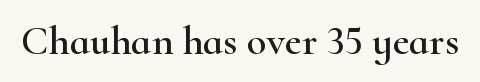
{"serif": "yes", "italic": "no", "width": "wide", "stroke_contrast": "high", "x_height": "small", "monospaced": "no", "underline": "no", "letter_spacing": "normal", "letter_spacing_em": 0.0, "glyph_px": 41}
